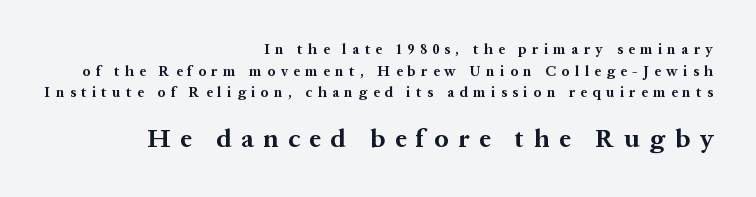
The image shows 25 px bold type, upright; set right-aligned, normal line spacing (1.54x), unusually wide letter spacing (+0.4 em), not underlined; the second (bottom) block is 1.79x larger.
